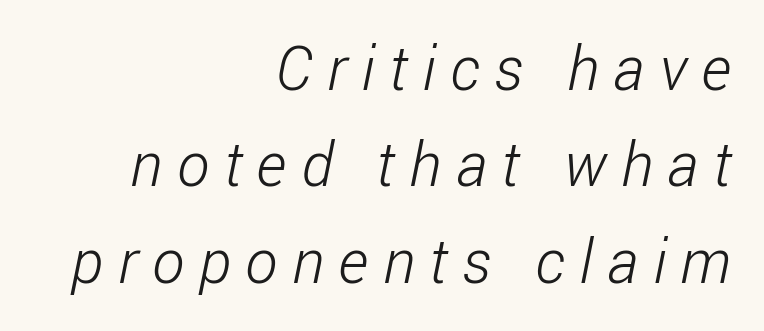
{"serif": "no", "bold": "no", "weight": "light", "width": "condensed", "stroke_contrast": "low", "x_height": "medium", "monospaced": "no", "underline": "no", "align": "right", "line_spacing": "normal", "line_spacing_ratio": 1.58, "letter_spacing": "wide", "letter_spacing_em": 0.24, "glyph_px": 61}
